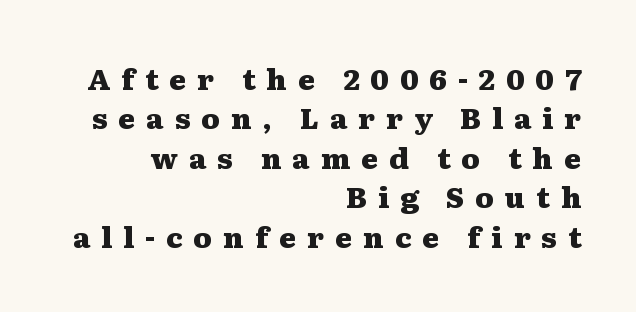
The image shows 29 px heavy, wide serif type, upright; set right-aligned, normal line spacing (1.36x), unusually wide letter spacing (+0.38 em), not underlined; medium stroke contrast and a medium x-height.
